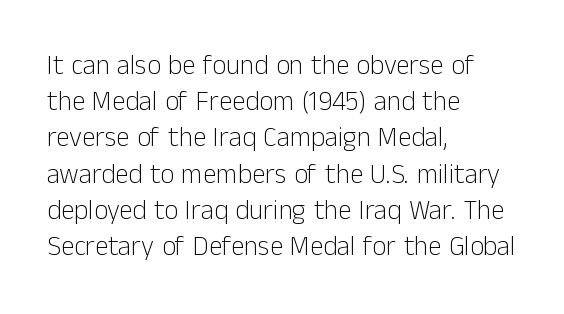
{"italic": "no", "bold": "no", "underline": "no", "align": "left", "line_spacing": "normal", "line_spacing_ratio": 1.34, "letter_spacing": "normal", "letter_spacing_em": 0.0, "glyph_px": 27}
